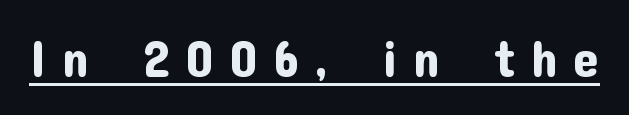
The image shows 51 px sans-serif type, upright; set unusually wide letter spacing (+0.31 em), underlined; low stroke contrast and a medium x-height.
